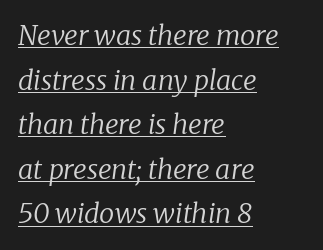
{"italic": "yes", "lean": "right", "slant_degrees": 8, "bold": "no", "underline": "yes", "align": "left", "line_spacing": "normal", "line_spacing_ratio": 1.65, "letter_spacing": "normal", "letter_spacing_em": 0.0, "glyph_px": 27}
